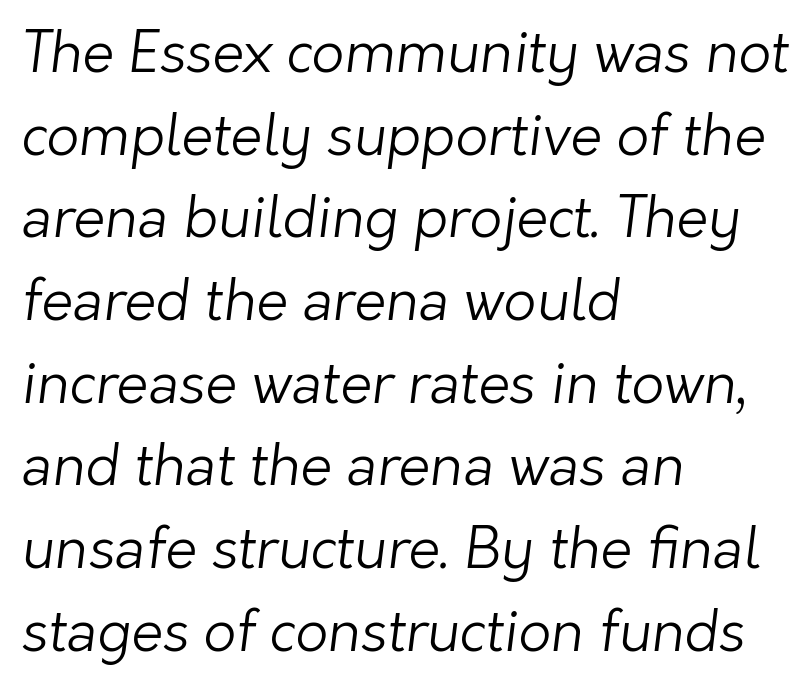
{"serif": "no", "bold": "no", "weight": "light", "width": "normal", "stroke_contrast": "low", "x_height": "medium", "monospaced": "no", "underline": "no", "align": "left", "line_spacing": "normal", "line_spacing_ratio": 1.45, "letter_spacing": "normal", "letter_spacing_em": 0.0, "glyph_px": 57}
